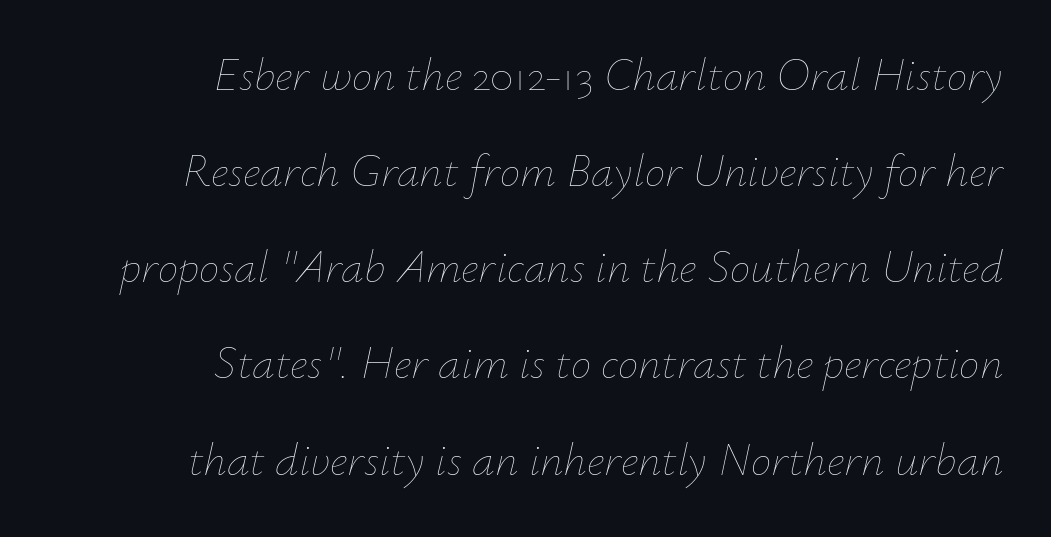
The image shows 46 px thin type, italic (leaning right); set right-aligned, loose line spacing (2.09x), normal letter spacing, not underlined; low stroke contrast and a small x-height.
